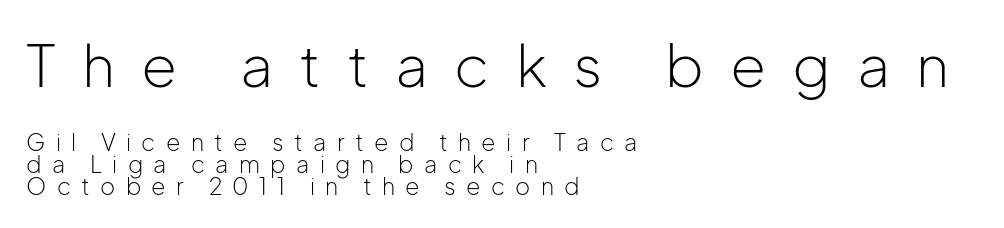
The image shows 58 px light sans-serif type, upright; set left-aligned, tight line spacing (0.95x), unusually wide letter spacing (+0.45 em), not underlined; the first (top) block is 2.52x larger; low stroke contrast and a medium x-height.
